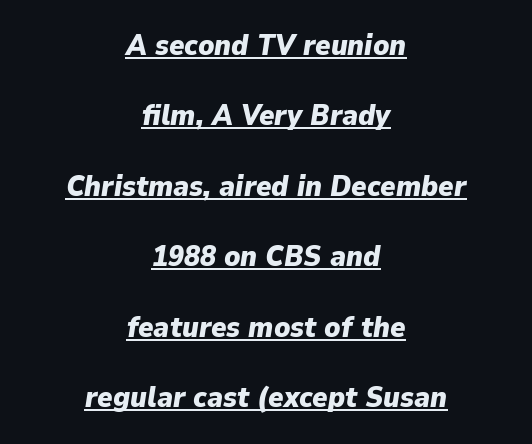
Nobody touched the tracking dial on this one. There's an unmistakable incline to the writing here. This is underlined copy, the kind a proofreader might mark for attention. Vertically, the passage feels expansive, rows floating well apart.
